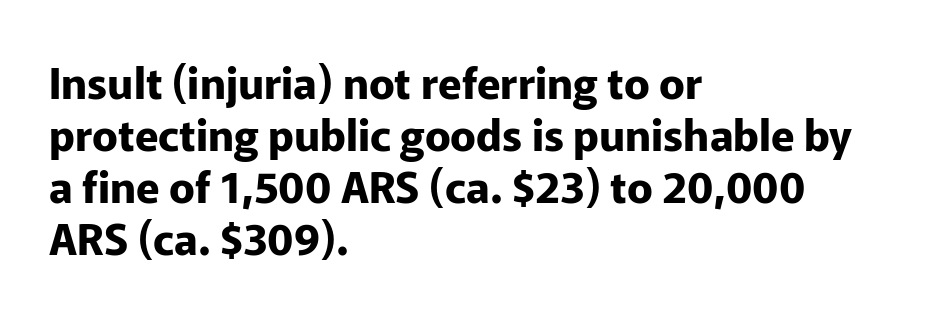
Type without underlining. A roman cut, with each character standing at attention. Grotesque or geometric, the face here clearly has no serifs. Casual observation: everything's shoved over to the left. Is the type bold? Yes — the strokes are clearly thick and heavy. You could not count columns in this text — the font is proportionally spaced.
